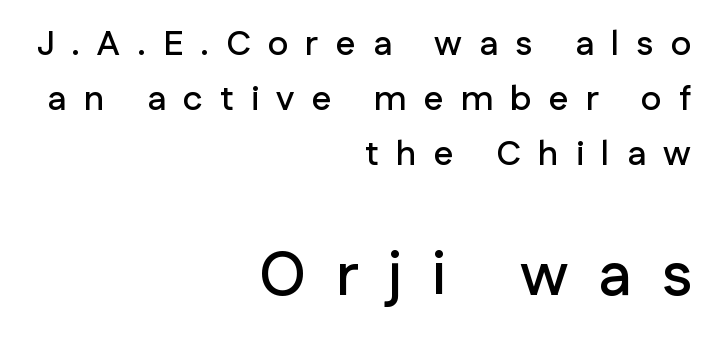
{"serif": "no", "italic": "no", "width": "normal", "stroke_contrast": "low", "x_height": "medium", "monospaced": "no", "underline": "no", "align": "right", "line_spacing": "normal", "line_spacing_ratio": 1.57, "letter_spacing": "wide", "letter_spacing_em": 0.49, "larger_block": "second", "size_ratio": 1.74, "glyph_px": 61}
